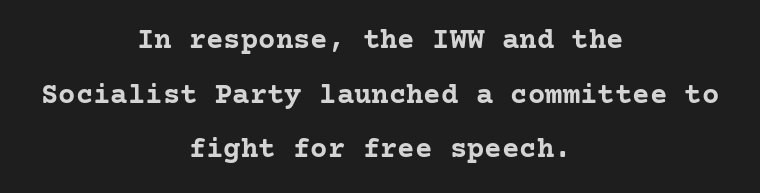
The image shows 29 px semibold serif type, upright; set centered, line spacing 1.88x, normal letter spacing, not underlined; low stroke contrast and a medium x-height.
